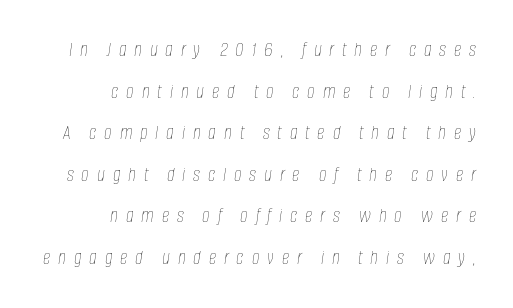
The image shows 21 px text type, italic (leaning right); set right-aligned, loose line spacing (1.98x), unusually wide letter spacing (+0.37 em), not underlined.
